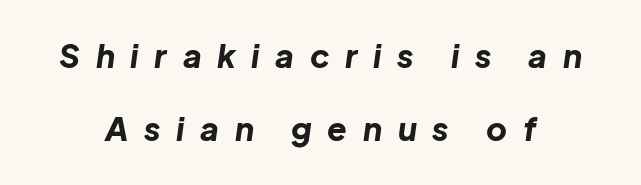
Q: Is the text bold? A: Yes.
Q: Is the text italic (slanted)? A: Yes, it leans right by about 8 degrees.
Q: Is the text underlined? A: No.
Q: How is the paragraph aligned? A: Centered.
Q: Is the spacing between letters normal or unusually wide? A: Unusually wide.
Q: Is the spacing between lines tight, normal or loose? A: Loose.
Q: Width (condensed, normal, or wide)? A: Normal.
Q: Stroke contrast? A: Low.
Q: x-height? A: Medium.
Q: Monospaced? A: No.
